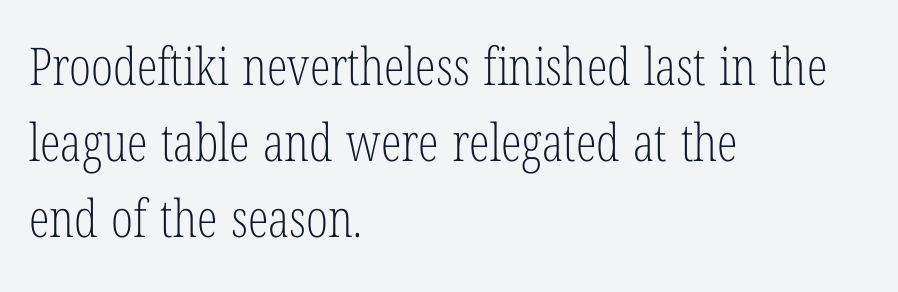
{"serif": "yes", "italic": "no", "bold": "no", "weight": "light", "width": "condensed", "stroke_contrast": "low", "x_height": "medium", "monospaced": "no", "underline": "no", "align": "left", "line_spacing": "normal", "line_spacing_ratio": 1.46, "letter_spacing": "normal", "letter_spacing_em": 0.0, "glyph_px": 52}
